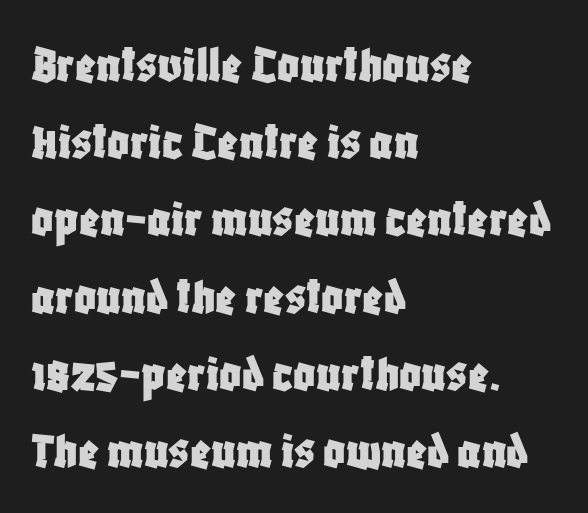
Q: Is the text italic (slanted)? A: No, it is upright.
Q: Is the typeface a serif or a sans-serif typeface? A: Sans-serif.
Q: Is the text underlined? A: No.
Q: How is the paragraph aligned? A: Left-aligned.
Q: Is the spacing between letters normal or unusually wide? A: Normal.
Q: Is the spacing between lines tight, normal or loose? A: Normal.
Q: Width (condensed, normal, or wide)? A: Condensed.
Q: Stroke contrast? A: Low.
Q: x-height? A: Large.
Q: Monospaced? A: No.
